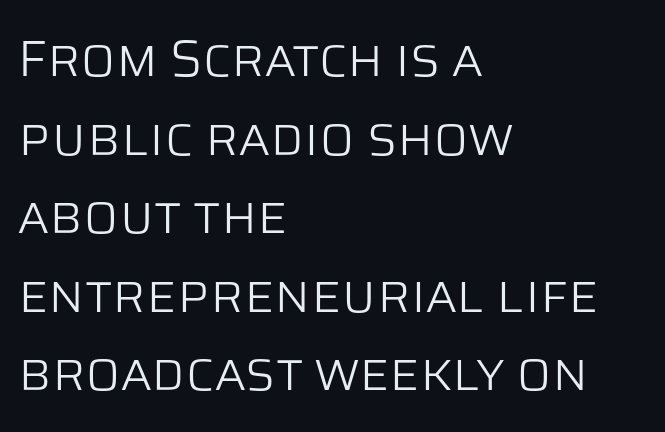
{"serif": "no", "italic": "no", "bold": "no", "weight": "light", "width": "normal", "stroke_contrast": "low", "x_height": "large", "monospaced": "no", "underline": "no", "align": "left", "line_spacing": "normal", "line_spacing_ratio": 1.54, "letter_spacing": "normal", "letter_spacing_em": 0.0, "glyph_px": 51}
